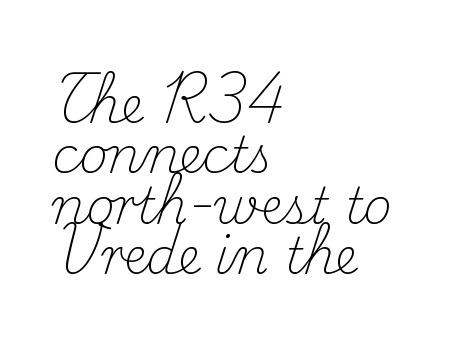
Q: Is the text bold? A: No.
Q: Is the text italic (slanted)? A: Yes.
Q: Is the typeface a serif or a sans-serif typeface? A: Serif.
Q: Is the text underlined? A: No.
Q: How is the paragraph aligned? A: Left-aligned.
Q: Is the spacing between letters normal or unusually wide? A: Normal.
Q: Is the spacing between lines tight, normal or loose? A: Tight.
Q: Width (condensed, normal, or wide)? A: Normal.
Q: Stroke contrast? A: Medium.
Q: x-height? A: Small.
Q: Monospaced? A: No.
